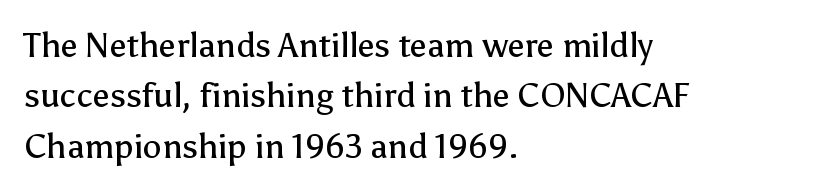
The image shows 34 px regular-weight sans-serif type, upright; set left-aligned, normal line spacing (1.48x), normal letter spacing, not underlined; low stroke contrast and a medium x-height.
